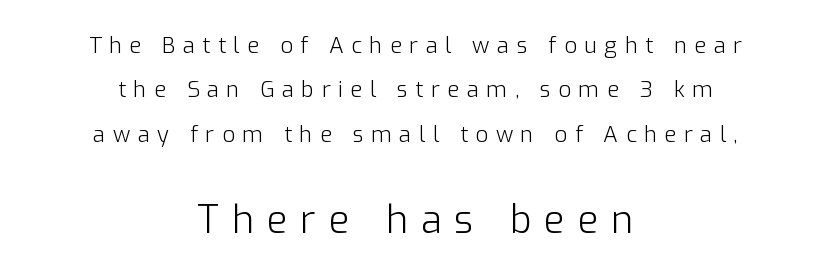
Bare-footed words on every line. How are the letters spaced? Widely, with obvious added tracking. The lines in this sample share a center point and differ in where they start and stop. Each new line begins a long way beneath the previous one.
